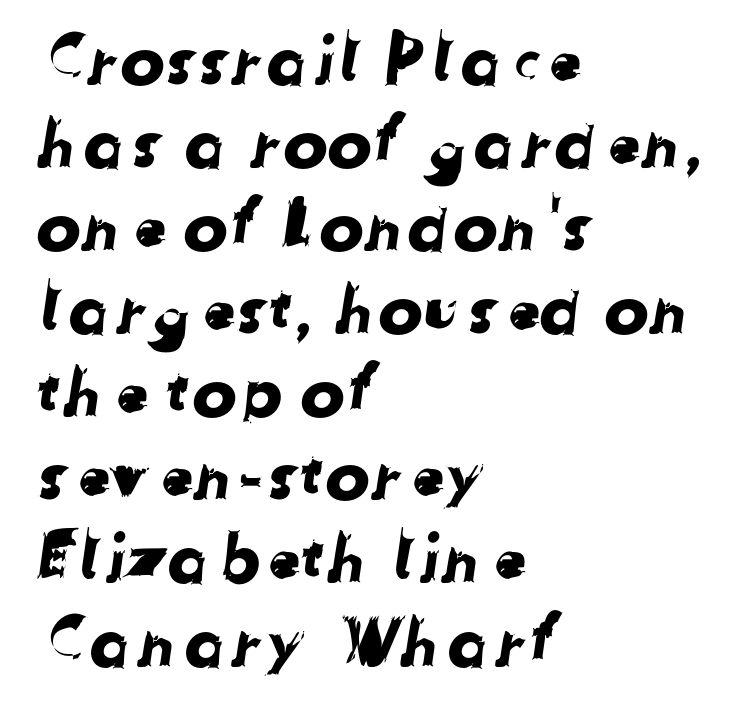
The lines in this sample share a left origin and differ only in where they stop. These lines are composed in type without serifs. Do the characters align in a grid? No, the font is proportional. The zone under the glyphs is completely vacant.
